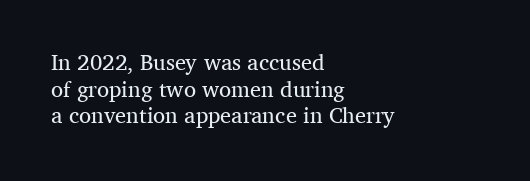
The face used here is rendered with its standard letterfit. The rag falls on the right side of this text block. The typeface has the unassuming heft of standard copy or less. Italic: no, the glyphs are upright roman.
